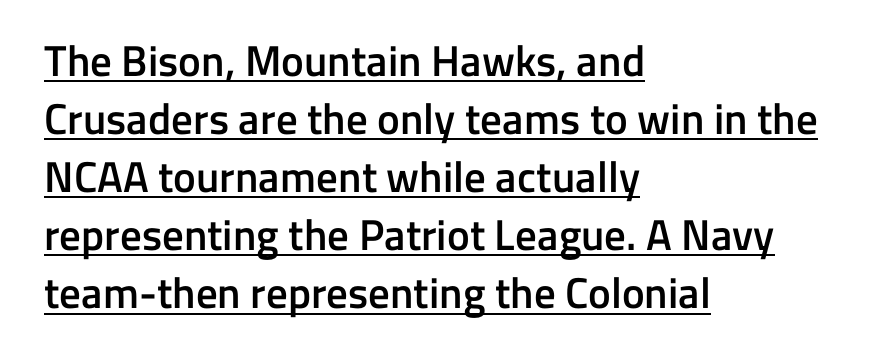
The image shows 43 px semibold sans-serif type, upright; set left-aligned, normal line spacing (1.35x), normal letter spacing, underlined; low stroke contrast and a medium x-height.
